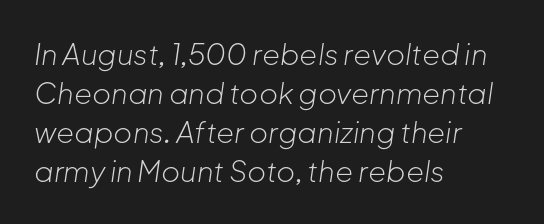
The image shows 29 px light type, italic (leaning right); set left-aligned, normal line spacing (1.35x), normal letter spacing, not underlined; low stroke contrast and a medium x-height.
